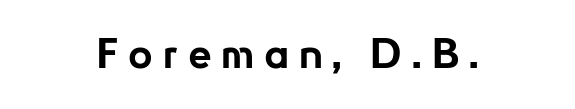
On the weight axis this lands at bold, roughly 700. Think of a printed novel: that variable character pitch is what you see here. Someone cranked the tracking dial way up on this one. Which margin do the lines hug? Neither — every line sits in the middle. The specimen reads as upright at a glance.
